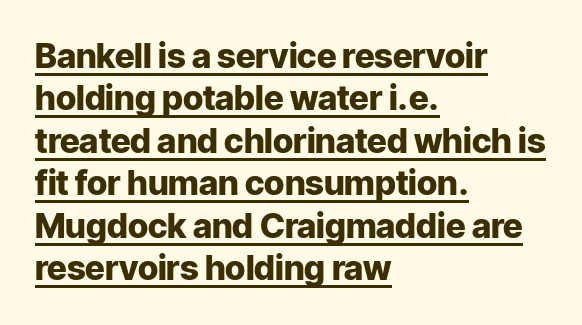
The image shows 34 px heavy sans-serif type, upright; set left-aligned, normal line spacing (1.25x), normal letter spacing, underlined; low stroke contrast and a medium x-height.
